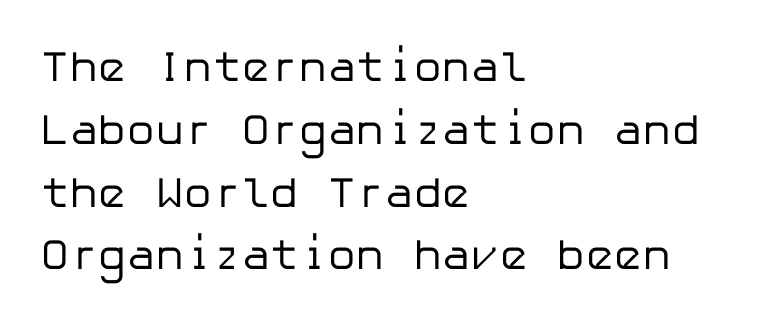
Q: Is the text bold? A: No.
Q: Is the text italic (slanted)? A: No, it is upright.
Q: Is the typeface a serif or a sans-serif typeface? A: Sans-serif.
Q: Is the text underlined? A: No.
Q: How is the paragraph aligned? A: Left-aligned.
Q: Is the spacing between letters normal or unusually wide? A: Normal.
Q: Is the spacing between lines tight, normal or loose? A: Normal.
Q: Width (condensed, normal, or wide)? A: Normal.
Q: Stroke contrast? A: Low.
Q: x-height? A: Medium.
